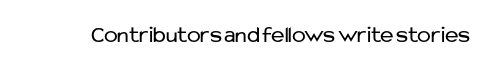
{"italic": "no", "bold": "no", "underline": "no", "letter_spacing": "normal", "letter_spacing_em": 0.0, "glyph_px": 23}
